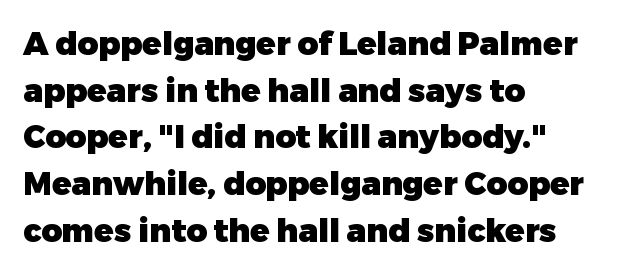
{"serif": "no", "italic": "no", "bold": "yes", "weight": "heavy", "width": "normal", "stroke_contrast": "low", "x_height": "medium", "monospaced": "no", "underline": "no", "align": "left", "line_spacing": "normal", "line_spacing_ratio": 1.46, "letter_spacing": "normal", "letter_spacing_em": 0.0, "glyph_px": 32}
